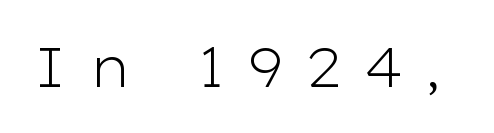
{"serif": "no", "italic": "no", "bold": "no", "weight": "light", "width": "wide", "stroke_contrast": "low", "x_height": "medium", "monospaced": "no", "underline": "no", "letter_spacing": "wide", "letter_spacing_em": 0.37, "glyph_px": 55}
